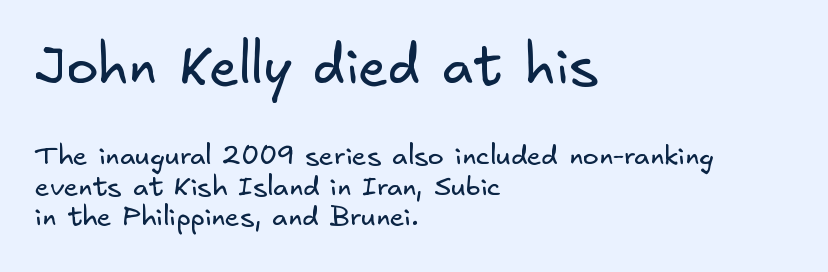
Q: Is the text bold? A: No.
Q: Is the typeface a serif or a sans-serif typeface? A: Sans-serif.
Q: Is the text underlined? A: No.
Q: How is the paragraph aligned? A: Left-aligned.
Q: Is the spacing between letters normal or unusually wide? A: Normal.
Q: Is the spacing between lines tight, normal or loose? A: Tight.
Q: Which block of text is set in a larger size, the first (top) or the second (bottom)? A: The first (top) one.
Q: Width (condensed, normal, or wide)? A: Normal.
Q: Stroke contrast? A: Low.
Q: x-height? A: Small.
